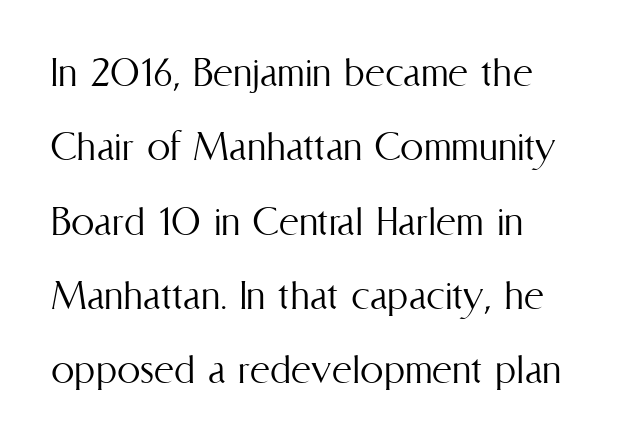
{"italic": "no", "bold": "no", "weight": "light", "width": "condensed", "stroke_contrast": "medium", "x_height": "medium", "monospaced": "no", "underline": "no", "align": "left", "line_spacing": "normal", "line_spacing_ratio": 1.58, "letter_spacing": "normal", "letter_spacing_em": 0.0, "glyph_px": 47}
